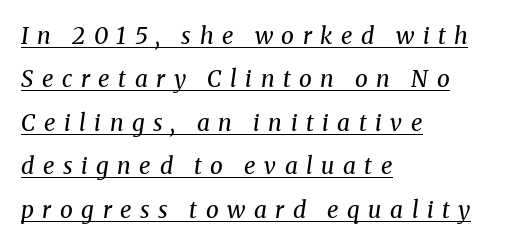
Short note: letters widely spaced. This sample uses an oblique cut, with every glyph tilted off the vertical. Left-aligned paragraph, ragged on the right. The passage shown is underscored from start to finish. This is not heavy type; no bold has been used.
